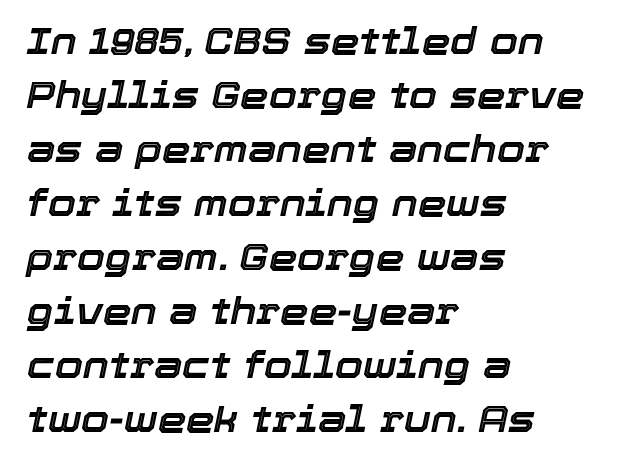
Rendered with sloped, italic letterforms. The paragraph has a hard left edge and a soft right edge. Reading down the column, the eye jumps a familiar distance to each next line. Nobody drew a line under any word here.
